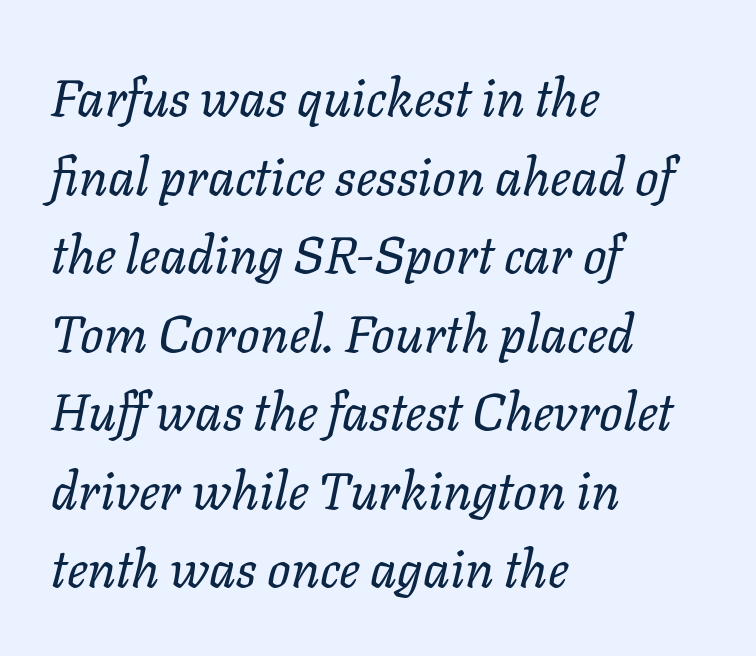
Clear beneath every line of the passage. Varying glyph widths throughout — classic text-font behaviour. Italic? Definitely — the glyphs are oblique. No extra ink here — the face is not bold. The letters sit at their default tracking, neither squeezed nor spread.
